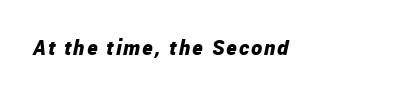
The image shows 21 px bold type, italic (leaning right); set left-aligned, not underlined.
